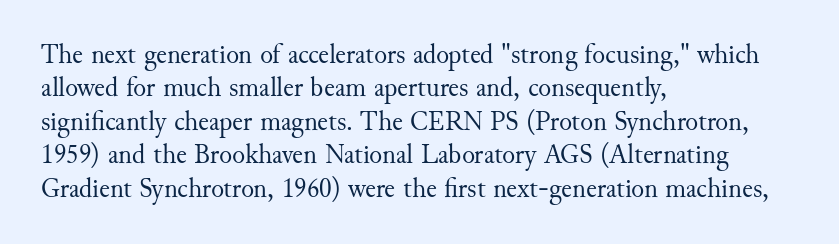
The image shows 27 px text type, upright; set left-aligned, line spacing 1.24x, normal letter spacing, not underlined.
